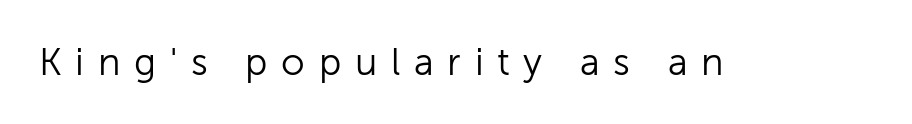
The image shows 38 px light sans-serif type, upright; set unusually wide letter spacing (+0.36 em), not underlined; low stroke contrast and a medium x-height.
